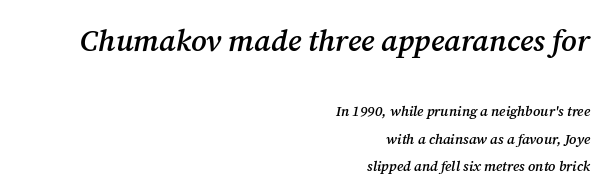
If you squint, the top block still reads clearly — it's the larger of the two. The text carries the slant typical of an italic or oblique font. The line-height multiplier appears high, well above default. The glyphs are unaccompanied by any horizontal stroke below them. Varying glyph widths throughout — classic text-font behaviour. I'd describe the lettering as semibold — firm but not a full bold.
